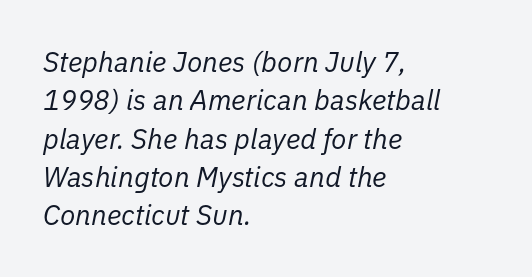
Looking at the ascenders, they clearly lean. Is the block centered? No — it sits flush against the left margin. A quiet, ordinary-to-light weight characterises the typeface. Spacing between characters is what you'd get straight out of the box. Is this a fixed-width face? No — the glyphs have proportional, varying widths. The strip under each line holds only bare page.
